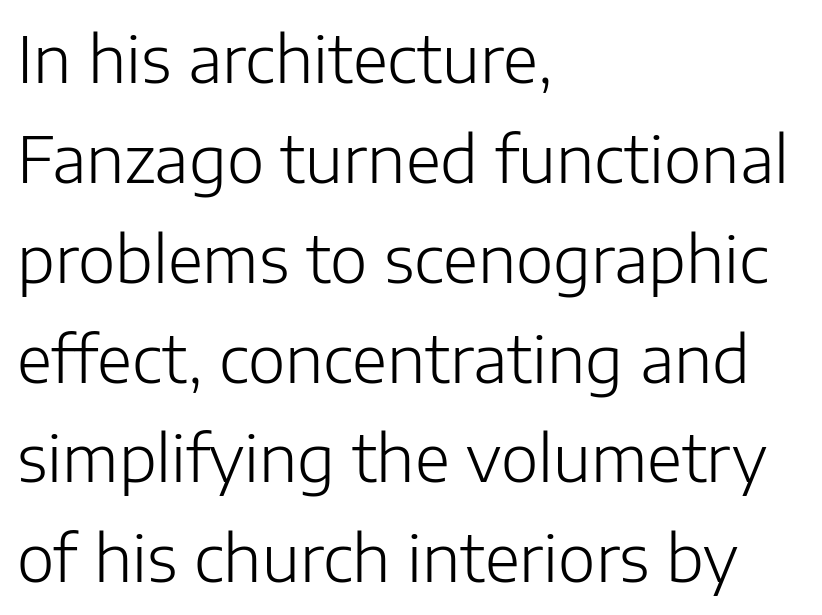
Interline gaps are of average width in this sample. These glyphs show unthickened strokes, regular width or finer. Ordinary non-slanted type is in use. The horizontal fit of the characters is conventional and even.
